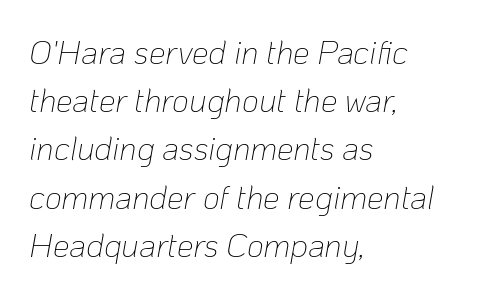
The paragraph shown leans on its left margin. Varying glyph widths throughout — classic text-font behaviour. No word sits above an underline. Whoever set this chose a conventional vertical rhythm.
